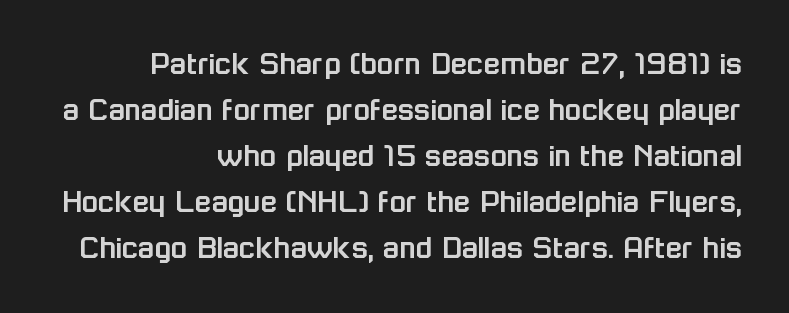
This sample uses plain, unmodified letter spacing. Classification — sans serif. These lines are rendered in a variable-pitch font. Visually the block forms a straight wall on the right and a jagged coastline on the left.
